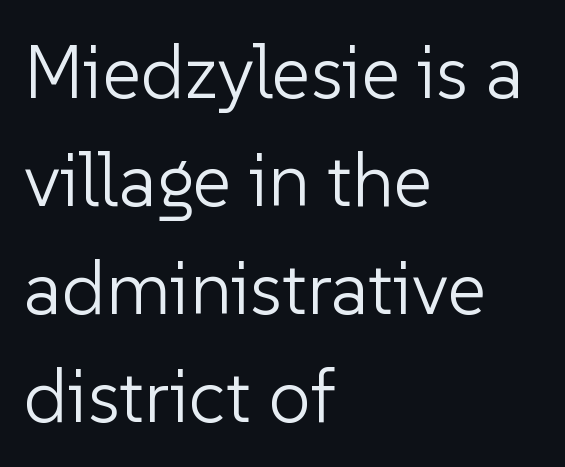
Where is the straight margin? On the left. The lettering stays uniformly vertical, giving the passage a roman look. Weight: regular or lighter. The rendering shows plain stroke endings on the letterforms — a sans-serif design. Proportional: the letters do not fall into vertical columns. Honestly, the letter spacing is just normal — you wouldn't notice it.
